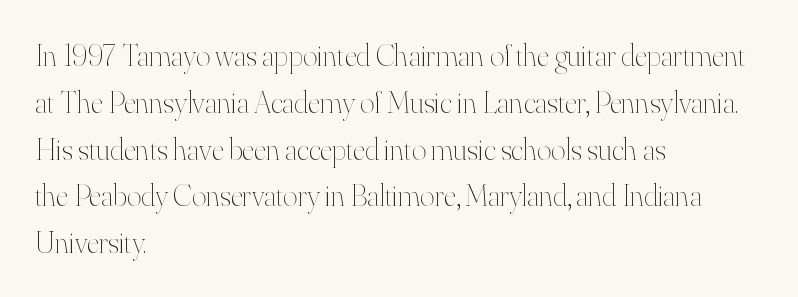
The space between consecutive lines is moderate. You could not count columns in this text — the font is proportionally spaced. Characters remain perfectly vertical along every line. Each line starts at the same left margin while the right side varies. This is not heavy type; no bold has been used.
